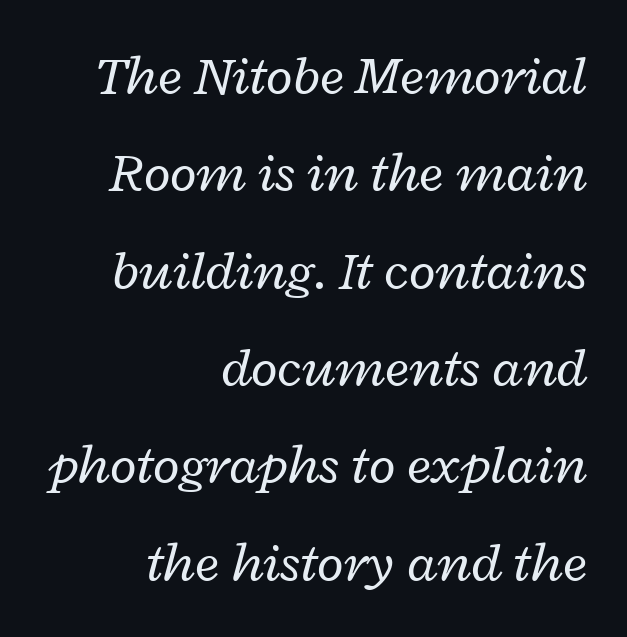
Q: Is the text bold? A: No.
Q: Is the text italic (slanted)? A: Yes, it leans right by about 12 degrees.
Q: Is the text underlined? A: No.
Q: How is the paragraph aligned? A: Right-aligned.
Q: Is the spacing between letters normal or unusually wide? A: Normal.
Q: Width (condensed, normal, or wide)? A: Wide.
Q: Stroke contrast? A: Low.
Q: x-height? A: Medium.
Q: Monospaced? A: No.
